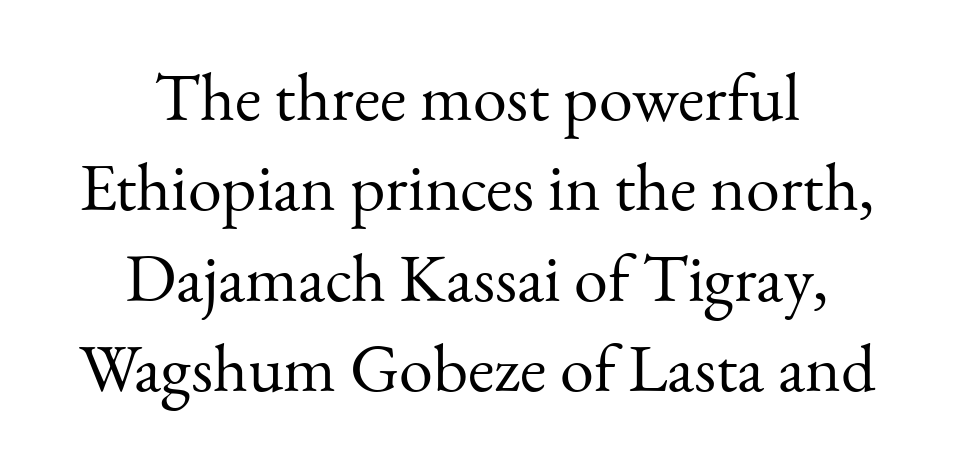
Q: Is the text bold? A: No.
Q: Is the text italic (slanted)? A: No, it is upright.
Q: Is the typeface a serif or a sans-serif typeface? A: Serif.
Q: Is the text underlined? A: No.
Q: How is the paragraph aligned? A: Centered.
Q: Is the spacing between letters normal or unusually wide? A: Normal.
Q: Is the spacing between lines tight, normal or loose? A: Normal.
Q: Width (condensed, normal, or wide)? A: Normal.
Q: Stroke contrast? A: Medium.
Q: x-height? A: Small.
Q: Monospaced? A: No.
